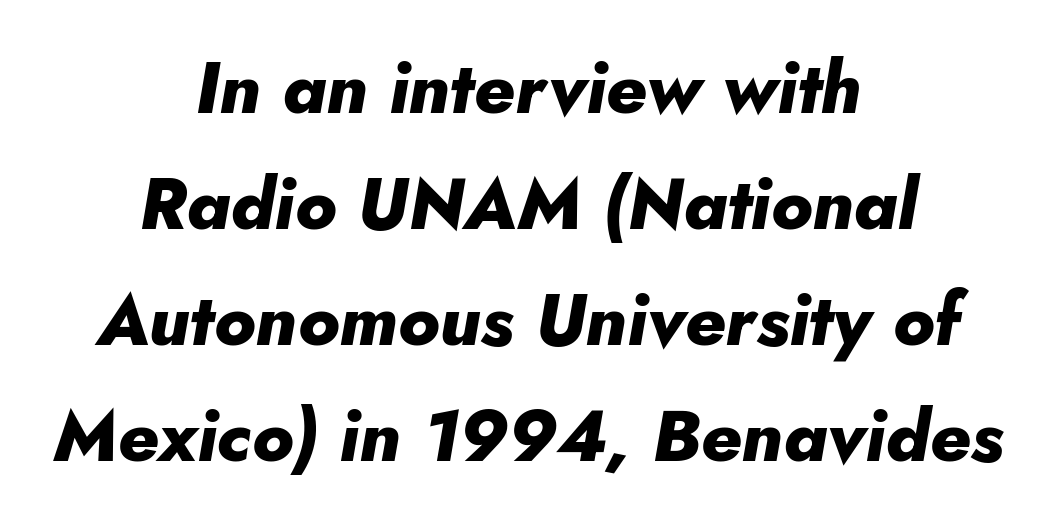
The image shows 72 px heavy type, italic (leaning right); set centered, normal line spacing (1.61x), normal letter spacing, not underlined; low stroke contrast and a small x-height.
